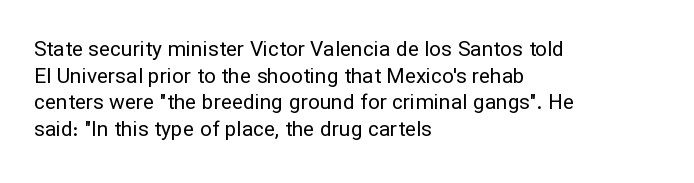
The image shows 21 px text type, upright; set left-aligned, normal line spacing (1.27x), normal letter spacing, not underlined.
